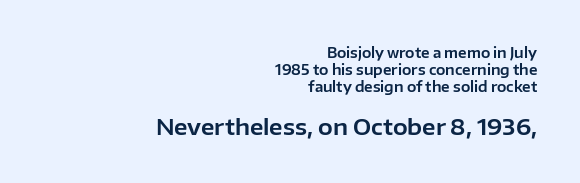
The image shows 22 px text type, upright; set right-aligned, line spacing 1.22x, normal letter spacing, not underlined; the second (bottom) block is 1.57x larger.
